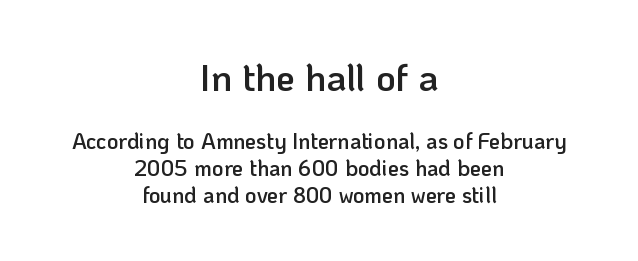
{"serif": "no", "italic": "no", "bold": "semi", "weight": "semibold", "width": "normal", "stroke_contrast": "low", "x_height": "medium", "monospaced": "no", "underline": "no", "align": "center", "line_spacing_ratio": 1.23, "letter_spacing": "normal", "letter_spacing_em": 0.0, "larger_block": "first", "size_ratio": 1.73, "glyph_px": 38}
